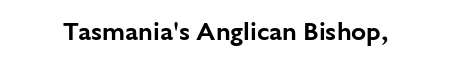
{"italic": "no", "underline": "no", "letter_spacing": "normal", "letter_spacing_em": 0.0, "glyph_px": 25}
